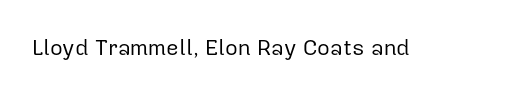
The image shows 22 px text type, upright; set normal letter spacing, not underlined.
